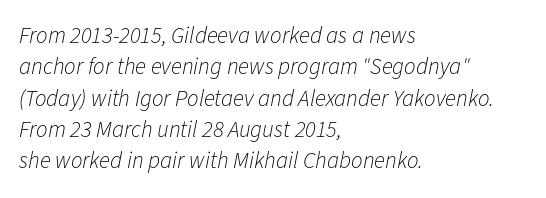
{"italic": "yes", "lean": "right", "slant_degrees": 11, "bold": "no", "underline": "no", "align": "left", "line_spacing": "normal", "line_spacing_ratio": 1.36, "letter_spacing": "normal", "letter_spacing_em": 0.0, "glyph_px": 23}
